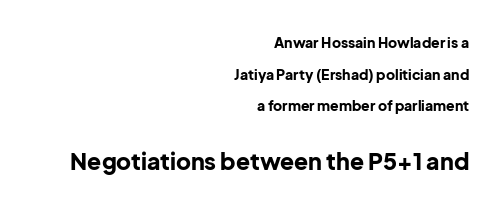
Q: Is the text bold? A: Yes.
Q: Is the text italic (slanted)? A: No, it is upright.
Q: Is the text underlined? A: No.
Q: How is the paragraph aligned? A: Right-aligned.
Q: Is the spacing between letters normal or unusually wide? A: Normal.
Q: Is the spacing between lines tight, normal or loose? A: Loose.
Q: Which block of text is set in a larger size, the first (top) or the second (bottom)? A: The second (bottom) one.
